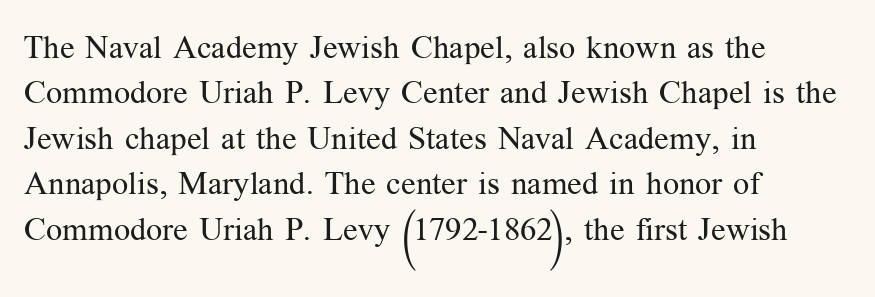
Q: Is the text bold? A: No.
Q: Is the text italic (slanted)? A: No, it is upright.
Q: Is the typeface a serif or a sans-serif typeface? A: Serif.
Q: Is the text underlined? A: No.
Q: How is the paragraph aligned? A: Left-aligned.
Q: Is the spacing between letters normal or unusually wide? A: Normal.
Q: Is the spacing between lines tight, normal or loose? A: Normal.
Q: Width (condensed, normal, or wide)? A: Normal.
Q: Stroke contrast? A: Medium.
Q: x-height? A: Medium.
Q: Monospaced? A: No.
